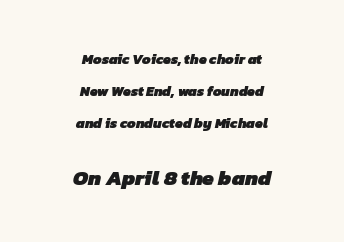
Q: Is the text bold? A: Yes.
Q: Is the text underlined? A: No.
Q: How is the paragraph aligned? A: Centered.
Q: Is the spacing between letters normal or unusually wide? A: Normal.
Q: Is the spacing between lines tight, normal or loose? A: Loose.
Q: Which block of text is set in a larger size, the first (top) or the second (bottom)? A: The second (bottom) one.
